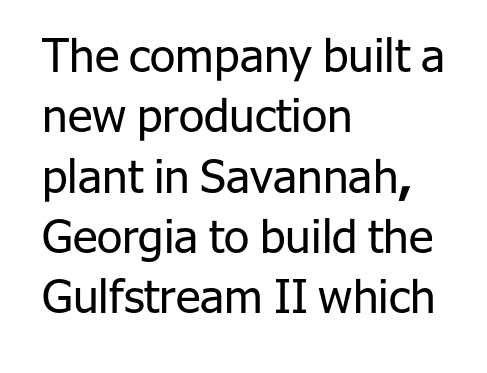
Q: Is the text bold? A: No.
Q: Is the text italic (slanted)? A: No, it is upright.
Q: Is the typeface a serif or a sans-serif typeface? A: Sans-serif.
Q: Is the text underlined? A: No.
Q: How is the paragraph aligned? A: Left-aligned.
Q: Is the spacing between letters normal or unusually wide? A: Normal.
Q: Is the spacing between lines tight, normal or loose? A: Normal.
Q: Width (condensed, normal, or wide)? A: Normal.
Q: Stroke contrast? A: Low.
Q: x-height? A: Medium.
Q: Monospaced? A: No.
